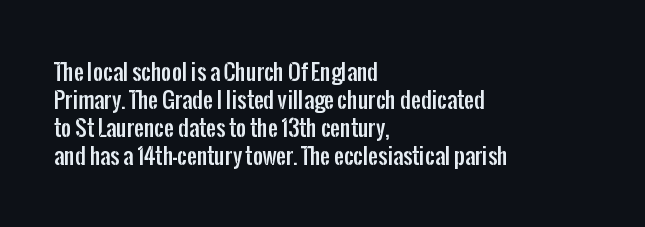
Q: Is the text italic (slanted)? A: No, it is upright.
Q: Is the text underlined? A: No.
Q: How is the paragraph aligned? A: Left-aligned.
Q: Is the spacing between letters normal or unusually wide? A: Normal.
Q: Is the spacing between lines tight, normal or loose? A: Normal.
